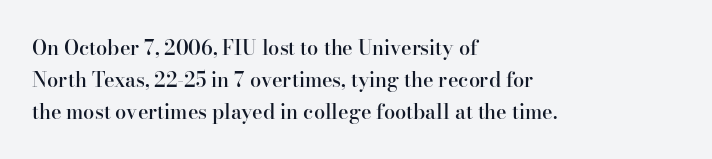
Q: Is the text bold? A: Semi-bold.
Q: Is the text italic (slanted)? A: No, it is upright.
Q: Is the text underlined? A: No.
Q: How is the paragraph aligned? A: Left-aligned.
Q: Is the spacing between letters normal or unusually wide? A: Normal.
Q: Is the spacing between lines tight, normal or loose? A: Normal.
